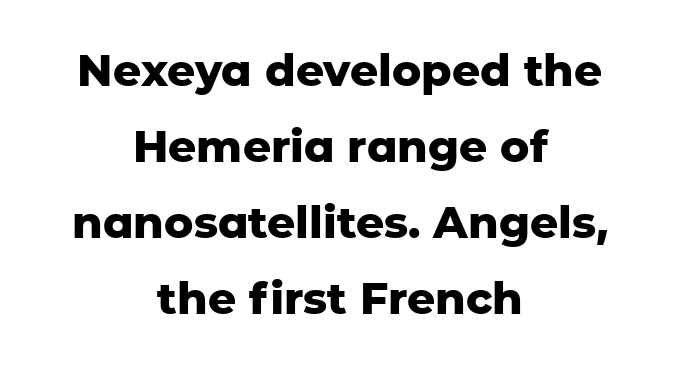
{"serif": "no", "italic": "no", "bold": "yes", "weight": "heavy", "width": "normal", "stroke_contrast": "low", "x_height": "medium", "monospaced": "no", "underline": "no", "align": "center", "line_spacing_ratio": 1.73, "letter_spacing": "normal", "letter_spacing_em": 0.0, "glyph_px": 44}
